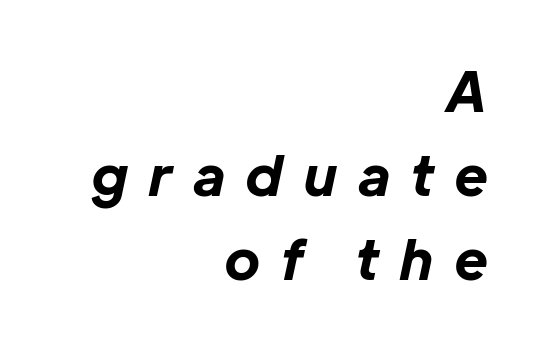
{"italic": "yes", "lean": "right", "slant_degrees": 12, "bold": "yes", "weight": "bold", "width": "normal", "stroke_contrast": "low", "x_height": "medium", "monospaced": "no", "underline": "no", "align": "right", "line_spacing": "normal", "line_spacing_ratio": 1.53, "letter_spacing": "wide", "letter_spacing_em": 0.4, "glyph_px": 55}
